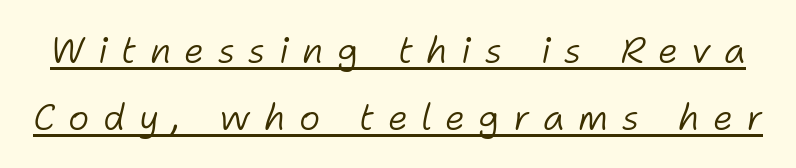
Q: Is the text bold? A: No.
Q: Is the text italic (slanted)? A: Yes, it leans right by about 11 degrees.
Q: Is the text underlined? A: Yes.
Q: Is the spacing between letters normal or unusually wide? A: Unusually wide.
Q: Width (condensed, normal, or wide)? A: Normal.
Q: Stroke contrast? A: Low.
Q: x-height? A: Medium.
Q: Monospaced? A: No.
